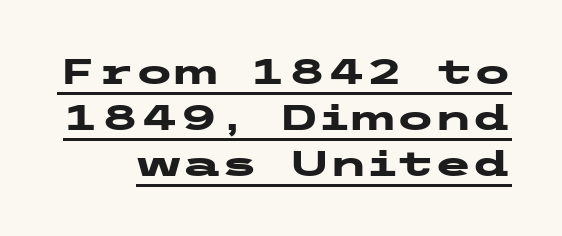
The image shows 35 px heavy, wide sans-serif type, upright; set normal line spacing (1.32x), normal letter spacing, underlined; low stroke contrast and a medium x-height.
